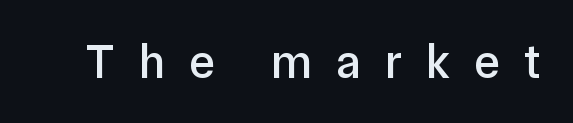
The image shows 48 px sans-serif type, upright; set unusually wide letter spacing (+0.5 em), not underlined; low stroke contrast and a medium x-height.
